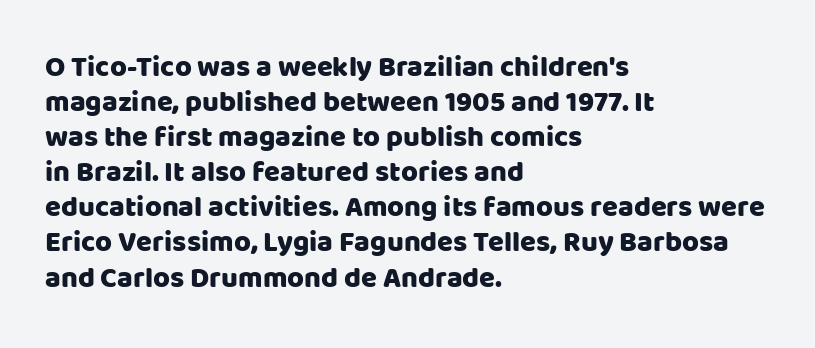
{"serif": "no", "italic": "no", "width": "normal", "stroke_contrast": "low", "x_height": "large", "monospaced": "no", "underline": "no", "align": "left", "line_spacing_ratio": 1.21, "letter_spacing": "normal", "letter_spacing_em": 0.0, "glyph_px": 29}
